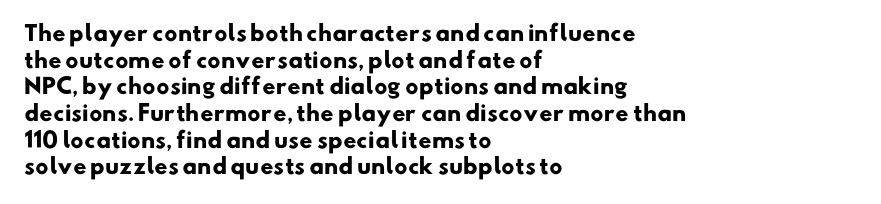
{"bold": "yes", "underline": "no", "align": "left", "line_spacing": "normal", "line_spacing_ratio": 1.27, "letter_spacing": "normal", "letter_spacing_em": 0.0, "glyph_px": 21}
